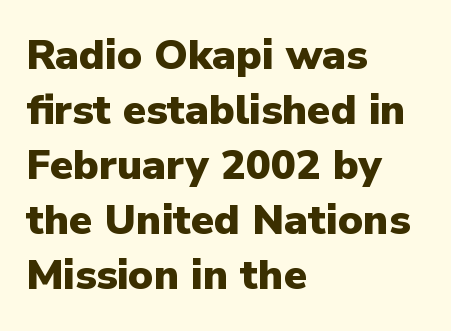
The image shows 42 px heavy sans-serif type, upright; set left-aligned, normal line spacing (1.31x), normal letter spacing, not underlined; low stroke contrast and a medium x-height.
